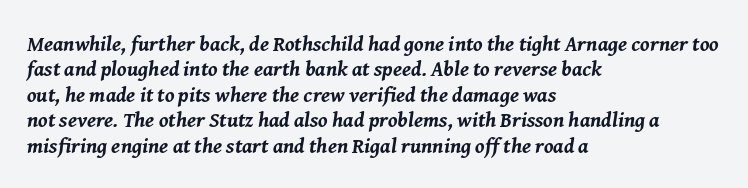
The letters are slanted; this is an italic face. Caption: standard tracking, unaltered. The baseline area is clear. Bold? Absolutely — the strokes are thick and heavy.
